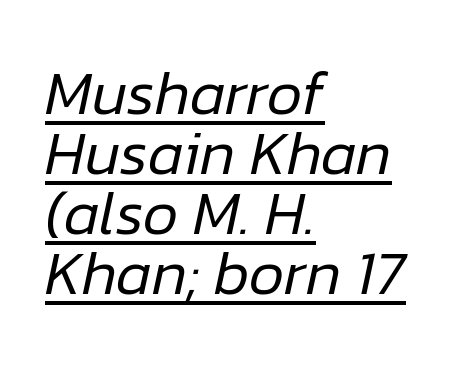
The image shows 62 px regular-weight type, italic (leaning right); set left-aligned, tight line spacing (0.97x), normal letter spacing, underlined; low stroke contrast and a medium x-height.
